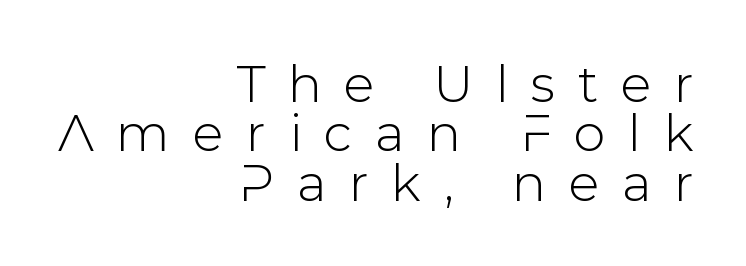
A sans-serif font was chosen for this passage. Observe the wide spacing: letters keep a clear distance from each other. Successive baselines arrive quickly, one right under another. Descenders hang freely into open space. If you drew a ruler down the right edge, every line would touch it. A typesetter would call this proportional, since set widths differ per character.
